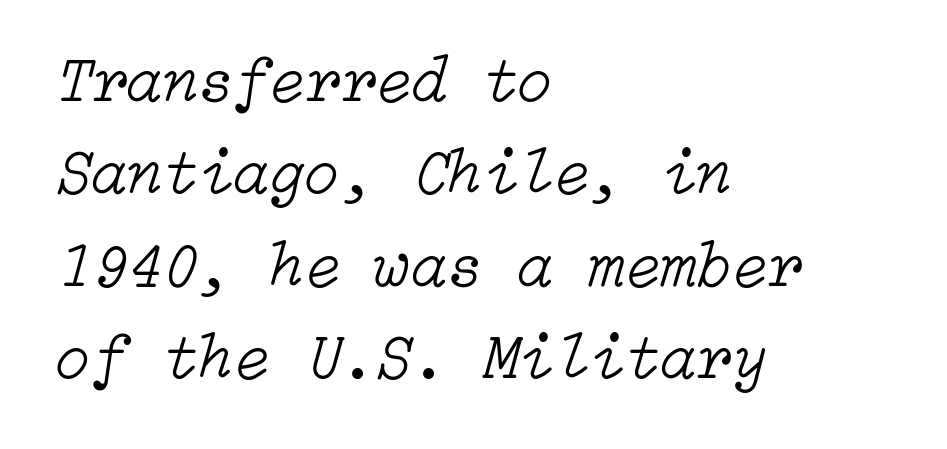
All the whitespace from short lines collects on the right. The rendering applies a slant to the glyphs. The characters are drawn with everyday or finer stroke widths. The letters sit at their default tracking, neither squeezed nor spread. The strip under each line holds only bare page. Does the leading feel generous? No, just average.
